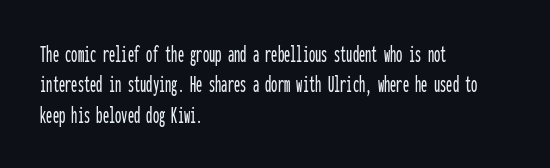
{"italic": "no", "underline": "no", "align": "left", "line_spacing_ratio": 1.22, "letter_spacing": "normal", "letter_spacing_em": 0.0, "glyph_px": 25}
